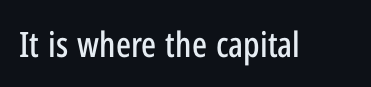
{"serif": "no", "italic": "no", "width": "condensed", "stroke_contrast": "low", "x_height": "medium", "monospaced": "no", "underline": "no", "letter_spacing": "normal", "letter_spacing_em": 0.0, "glyph_px": 35}
